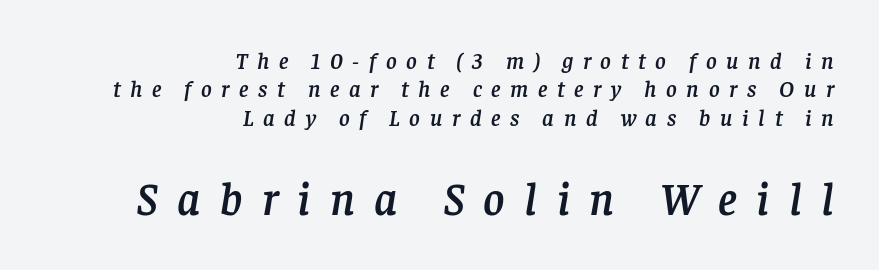
The image shows 46 px serif type, italic (leaning right); set right-aligned, line spacing 1.23x, unusually wide letter spacing (+0.42 em), not underlined; the second (bottom) block is 2.0x larger; low stroke contrast and a large x-height.
